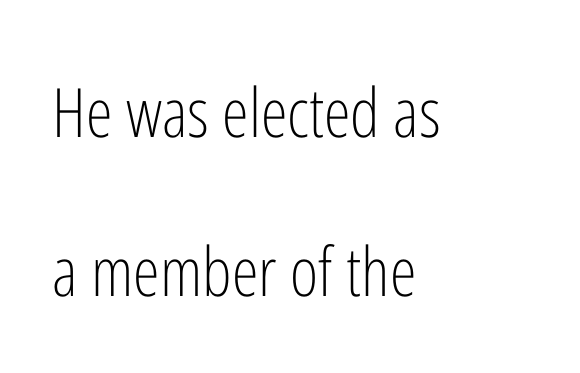
{"serif": "no", "italic": "no", "bold": "no", "weight": "light", "width": "condensed", "stroke_contrast": "low", "x_height": "medium", "monospaced": "no", "underline": "no", "align": "left", "line_spacing": "loose", "line_spacing_ratio": 2.34, "letter_spacing": "normal", "letter_spacing_em": 0.0, "glyph_px": 68}
